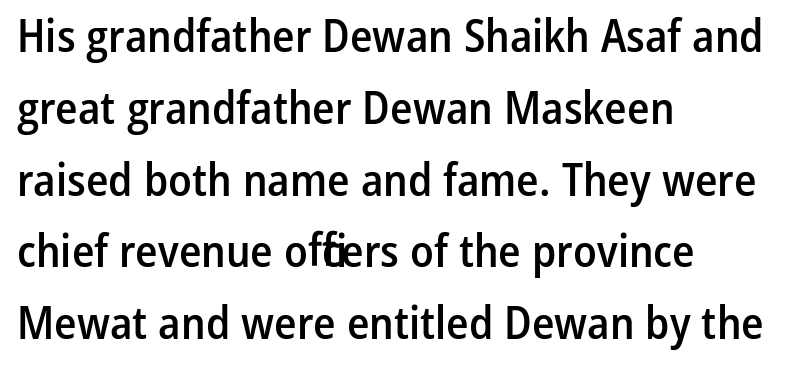
The image shows 46 px semibold, condensed sans-serif type, upright; set left-aligned, normal line spacing (1.56x), normal letter spacing, not underlined; low stroke contrast and a medium x-height.
